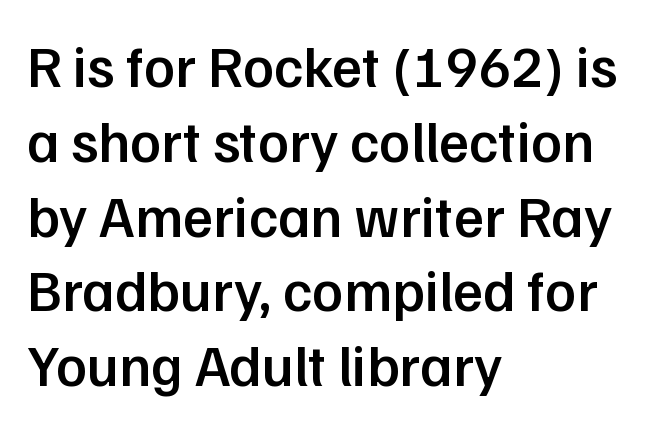
Q: Is the text bold? A: Semi-bold.
Q: Is the text italic (slanted)? A: No, it is upright.
Q: Is the typeface a serif or a sans-serif typeface? A: Sans-serif.
Q: Is the text underlined? A: No.
Q: How is the paragraph aligned? A: Left-aligned.
Q: Is the spacing between letters normal or unusually wide? A: Normal.
Q: Is the spacing between lines tight, normal or loose? A: Normal.
Q: Width (condensed, normal, or wide)? A: Normal.
Q: Stroke contrast? A: Low.
Q: x-height? A: Medium.
Q: Monospaced? A: No.
